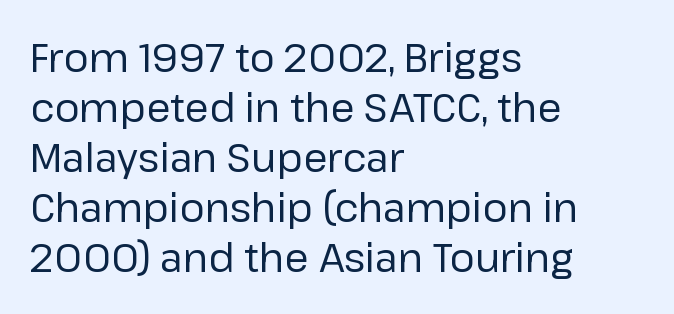
The image shows 39 px regular-weight sans-serif type, upright; set left-aligned, normal line spacing (1.28x), normal letter spacing, not underlined; low stroke contrast and a medium x-height.
